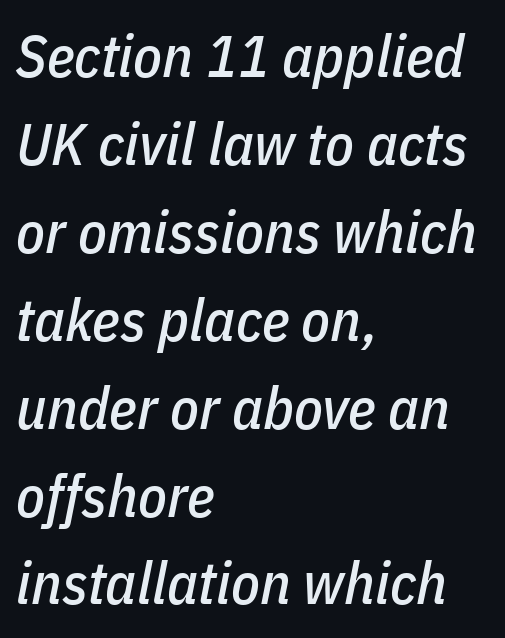
The image shows 59 px condensed type, italic (leaning right); set left-aligned, normal line spacing (1.49x), normal letter spacing, not underlined; low stroke contrast and a medium x-height.
